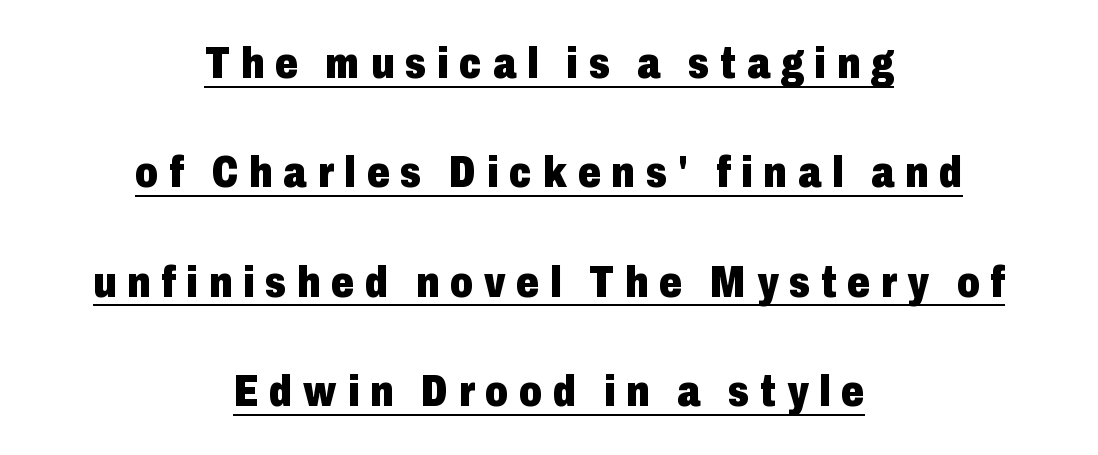
You can see a thin bar hugging the bottom of the glyphs. Strokes here are thick enough to call this a true bold. Layout note: lines centered. Are there feet on the stems? There aren't — it's a sans. Designer's note — italics off, roman on.
